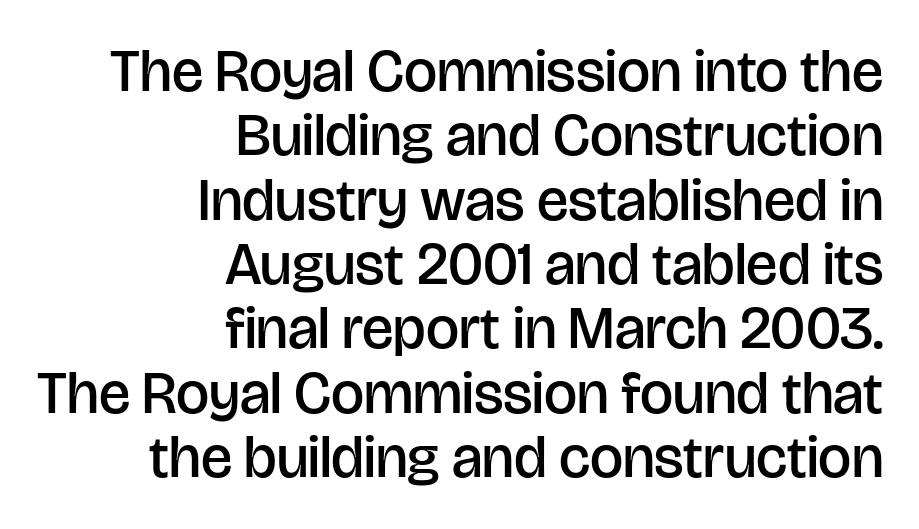
{"serif": "no", "italic": "no", "bold": "semi", "weight": "semibold", "width": "normal", "stroke_contrast": "low", "x_height": "large", "monospaced": "no", "underline": "no", "align": "right", "line_spacing": "tight", "line_spacing_ratio": 1.09, "letter_spacing": "normal", "letter_spacing_em": 0.0, "glyph_px": 59}
